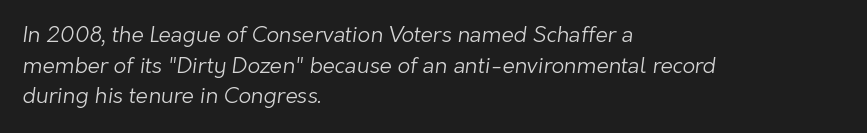
Q: Is the text bold? A: No.
Q: Is the text underlined? A: No.
Q: How is the paragraph aligned? A: Left-aligned.
Q: Is the spacing between letters normal or unusually wide? A: Normal.
Q: Is the spacing between lines tight, normal or loose? A: Normal.
